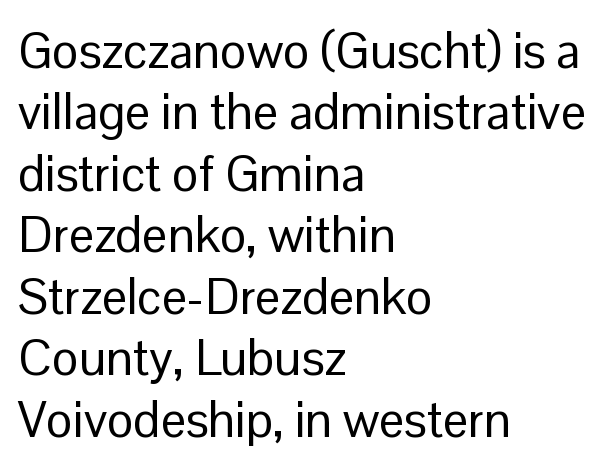
Q: Is the text bold? A: No.
Q: Is the text italic (slanted)? A: No, it is upright.
Q: Is the typeface a serif or a sans-serif typeface? A: Sans-serif.
Q: Is the text underlined? A: No.
Q: How is the paragraph aligned? A: Left-aligned.
Q: Is the spacing between letters normal or unusually wide? A: Normal.
Q: Width (condensed, normal, or wide)? A: Normal.
Q: Stroke contrast? A: Low.
Q: x-height? A: Medium.
Q: Monospaced? A: No.
